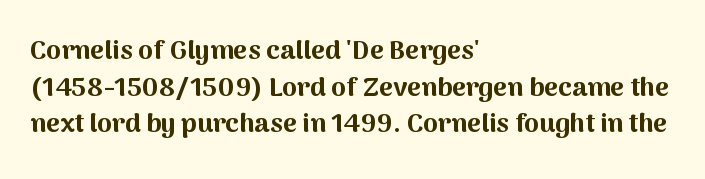
{"italic": "no", "bold": "yes", "underline": "no", "align": "left", "line_spacing": "normal", "line_spacing_ratio": 1.36, "letter_spacing": "normal", "letter_spacing_em": 0.0, "glyph_px": 27}
